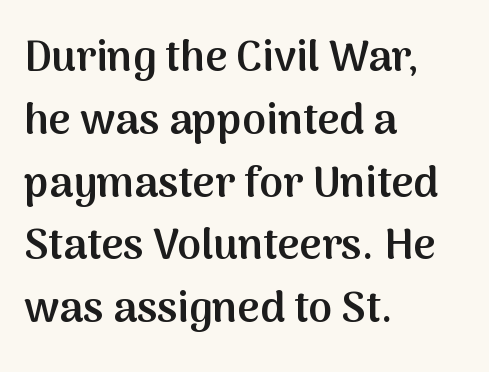
The image shows 43 px semibold sans-serif type, upright; set left-aligned, normal line spacing (1.46x), normal letter spacing, not underlined; medium stroke contrast and a medium x-height.
